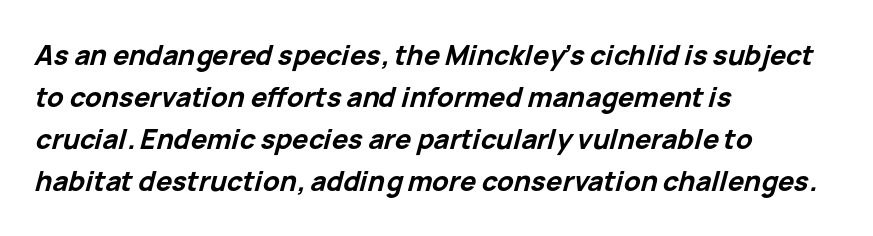
{"italic": "yes", "lean": "right", "slant_degrees": 15, "bold": "yes", "underline": "no", "align": "left", "line_spacing": "normal", "line_spacing_ratio": 1.55, "letter_spacing": "normal", "letter_spacing_em": 0.0, "glyph_px": 27}
